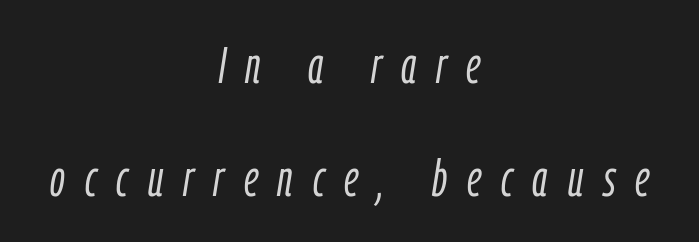
How would I describe the line gaps? Wide and relaxed. Designer's note — italics engaged. Each stroke keeps to a modest, everyday thickness or less. Horizontally, the lines are justified to the midpoint only. Descenders hang freely into open space. This sample has the flowing, uneven cadence of proportional lettering.
